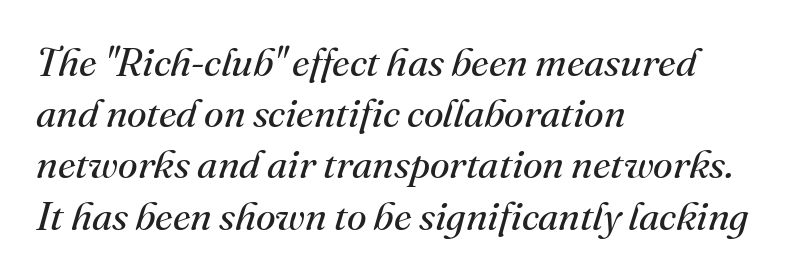
The paragraph has a hard left edge and a soft right edge. The baseline area is clear. The glyphs look as if they've been sheared to an angle. Little horizontal feet cap the strokes, marking this as serif type.
